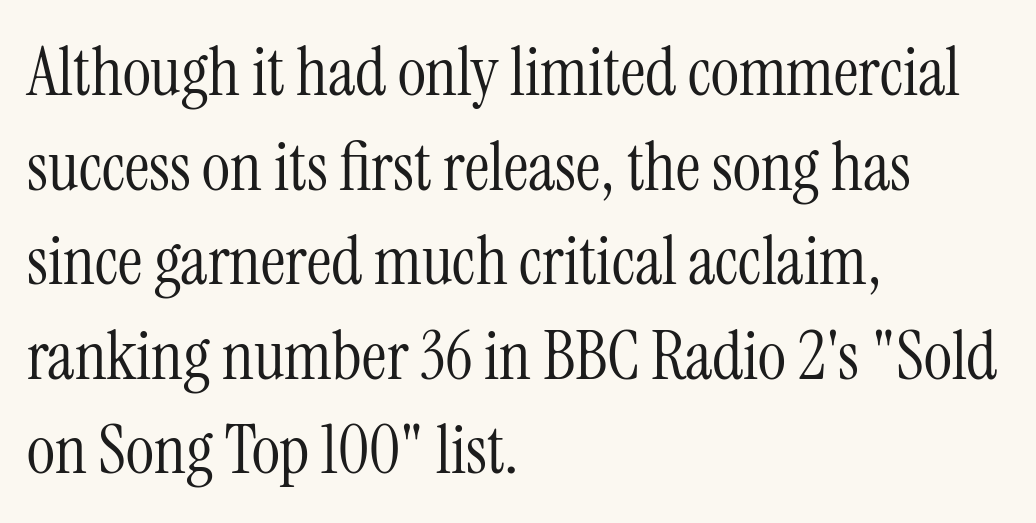
The image shows 68 px light, condensed serif type, upright; set left-aligned, normal line spacing (1.39x), normal letter spacing, not underlined; medium stroke contrast and a medium x-height.
